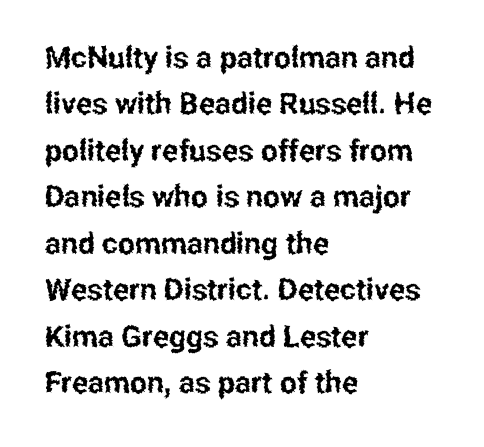
Q: Is the text italic (slanted)? A: No, it is upright.
Q: Is the typeface a serif or a sans-serif typeface? A: Sans-serif.
Q: Is the text underlined? A: No.
Q: How is the paragraph aligned? A: Left-aligned.
Q: Is the spacing between letters normal or unusually wide? A: Normal.
Q: Is the spacing between lines tight, normal or loose? A: Normal.
Q: Width (condensed, normal, or wide)? A: Condensed.
Q: Stroke contrast? A: Low.
Q: x-height? A: Medium.
Q: Monospaced? A: No.
